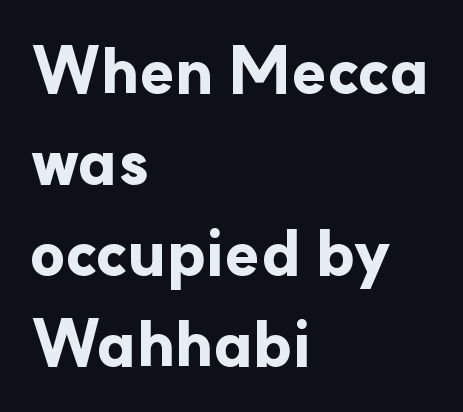
Q: Is the text bold? A: Yes.
Q: Is the text italic (slanted)? A: No, it is upright.
Q: Is the typeface a serif or a sans-serif typeface? A: Sans-serif.
Q: Is the text underlined? A: No.
Q: How is the paragraph aligned? A: Left-aligned.
Q: Is the spacing between letters normal or unusually wide? A: Normal.
Q: Is the spacing between lines tight, normal or loose? A: Normal.
Q: Width (condensed, normal, or wide)? A: Normal.
Q: Stroke contrast? A: Low.
Q: x-height? A: Small.
Q: Monospaced? A: No.
